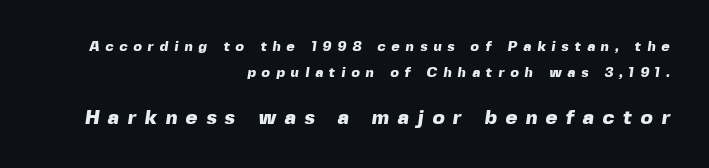
{"bold": "yes", "underline": "no", "align": "right", "line_spacing_ratio": 1.89, "letter_spacing": "wide", "letter_spacing_em": 0.43, "larger_block": "second", "size_ratio": 1.43, "glyph_px": 20}
